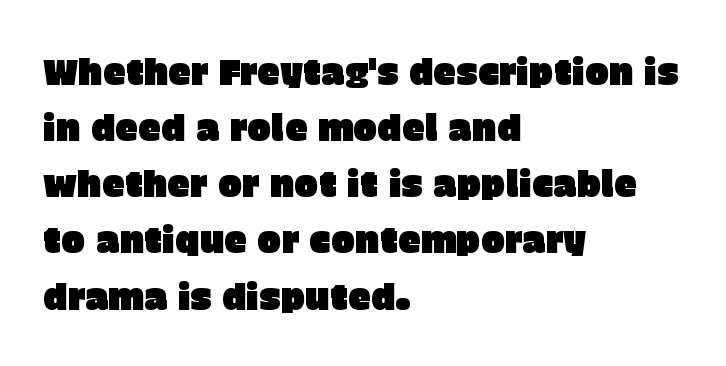
{"serif": "no", "italic": "no", "width": "normal", "stroke_contrast": "low", "x_height": "large", "monospaced": "no", "underline": "no", "align": "left", "line_spacing": "normal", "line_spacing_ratio": 1.56, "letter_spacing": "normal", "letter_spacing_em": 0.0, "glyph_px": 36}
